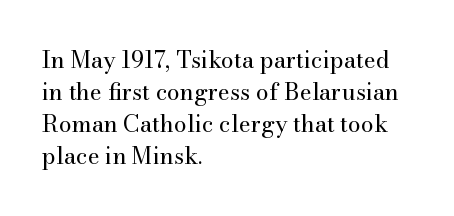
{"italic": "no", "bold": "no", "underline": "no", "align": "left", "line_spacing": "normal", "line_spacing_ratio": 1.39, "letter_spacing": "normal", "letter_spacing_em": 0.0, "glyph_px": 23}
